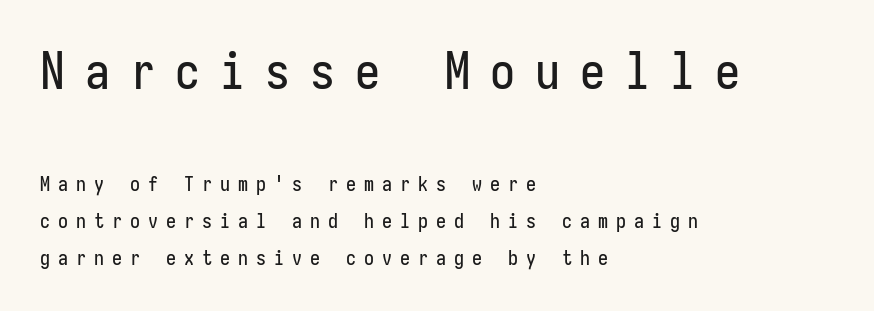
Between one letter and the next there's a generous, obvious gap. In terms of letterform style, serifs are entirely absent. The foot of each line stays bare and open. The passage shown begins with its larger block and ends with its smaller one. In CSS terms this would be text-align: left.
